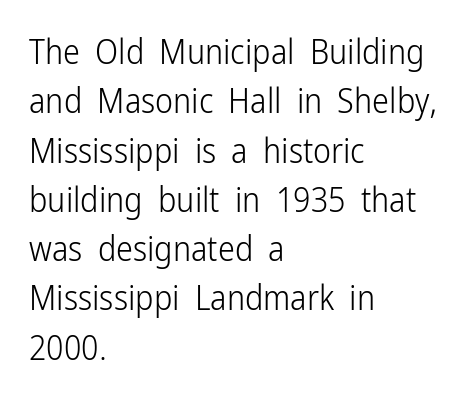
The image shows 34 px light, condensed sans-serif type, upright; set left-aligned, normal line spacing (1.45x), normal letter spacing, not underlined; low stroke contrast and a medium x-height.
